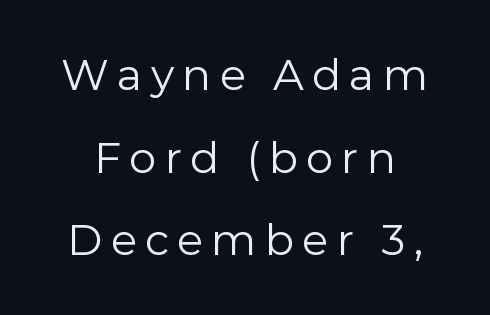
Q: Is the text bold? A: No.
Q: Is the text italic (slanted)? A: No, it is upright.
Q: Is the typeface a serif or a sans-serif typeface? A: Sans-serif.
Q: Is the text underlined? A: No.
Q: Is the spacing between lines tight, normal or loose? A: Loose.
Q: Width (condensed, normal, or wide)? A: Normal.
Q: x-height? A: Medium.
Q: Monospaced? A: No.
